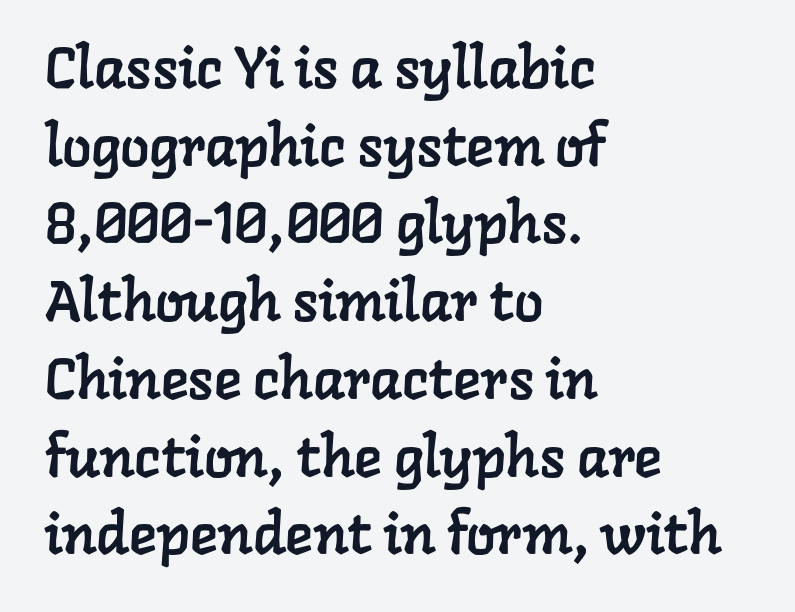
This rendering features lettering with no underline. This sample uses a serif face. The passage is arranged the way most books set body copy — flush left. Here the designer chose a conventional face with non-uniform glyph widths.
